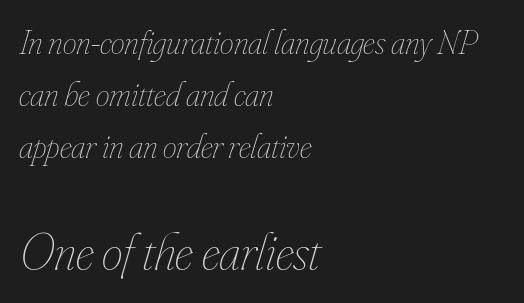
The image shows 53 px thin, condensed type, italic (leaning right); set left-aligned, normal line spacing (1.49x), normal letter spacing, not underlined; the second (bottom) block is 1.51x larger; low stroke contrast and a small x-height.
